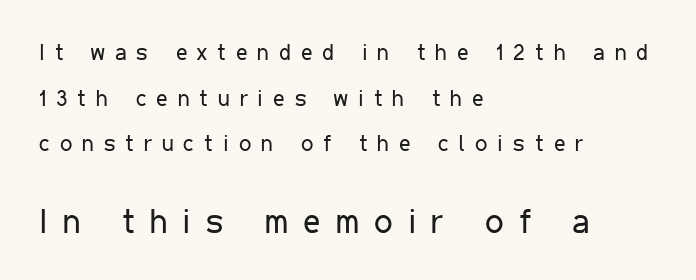
This is the regular roman posture of the typeface. Here the designer chose a conventional face with non-uniform glyph widths. Are there feet on the stems? There aren't — it's a sans. Type size steps up from the first block to the second. Horizontally, the lines are justified to the leading edge only. No letter is thick-stroked: the sample isn't bold.
